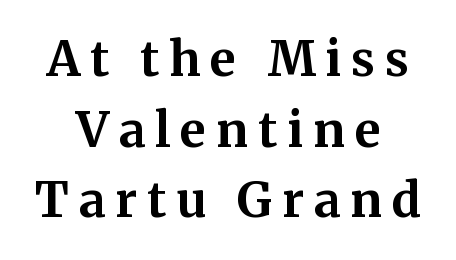
Q: Is the text bold? A: Yes.
Q: Is the text italic (slanted)? A: No, it is upright.
Q: Is the typeface a serif or a sans-serif typeface? A: Serif.
Q: Is the text underlined? A: No.
Q: How is the paragraph aligned? A: Centered.
Q: Is the spacing between letters normal or unusually wide? A: Unusually wide.
Q: Is the spacing between lines tight, normal or loose? A: Normal.
Q: Width (condensed, normal, or wide)? A: Normal.
Q: Stroke contrast? A: Medium.
Q: x-height? A: Medium.
Q: Monospaced? A: No.
